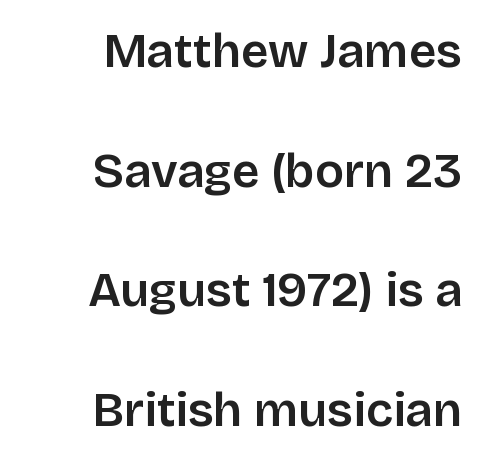
Compared with typical body copy, the letter spacing here is the same. Is this a fixed-width face? No — the glyphs have proportional, varying widths. A flush-right, rag-left setting is used for this passage. Notice how the stems are strictly vertical — no italics here.
